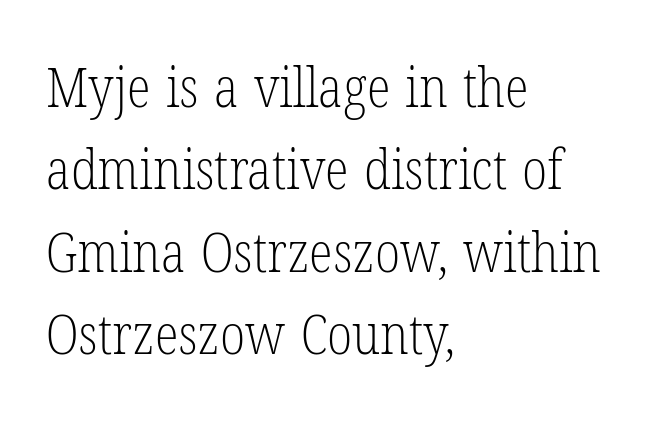
No extra tracking has been applied to these lines. Casual observation: everything's shoved over to the left. Stems and bowls with no extra thickness — not bold. A normal amount of white space separates one row of letters from the next.
